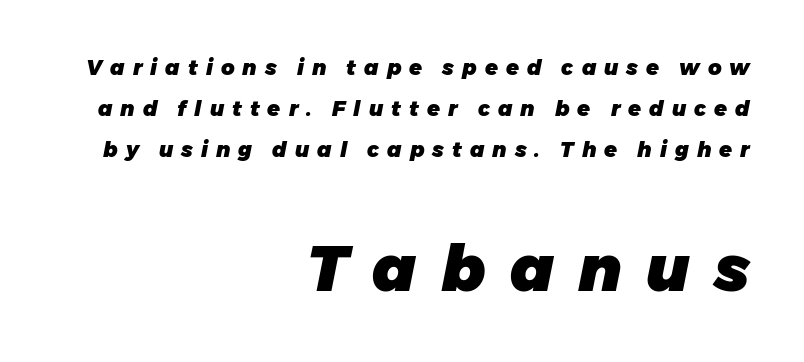
The image shows 64 px heavy type, italic (leaning right); set right-aligned, loose line spacing (1.96x), unusually wide letter spacing (+0.38 em), not underlined; the second (bottom) block is 3.05x larger; low stroke contrast and a medium x-height.
